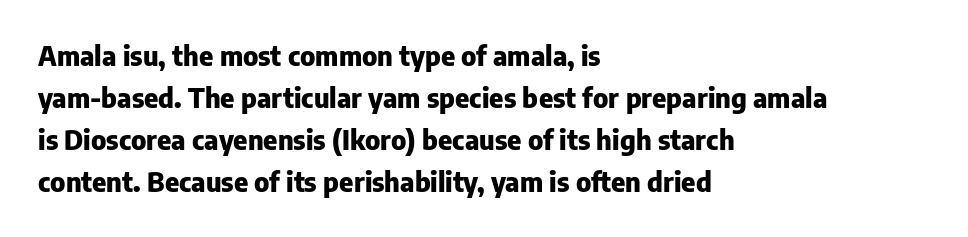
The image shows 27 px bold type, upright; set left-aligned, normal line spacing (1.56x), normal letter spacing, not underlined.
